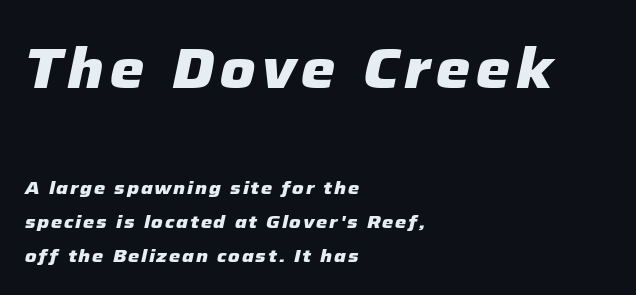
Q: Is the text bold? A: Yes.
Q: Is the text italic (slanted)? A: Yes, it leans right by about 12 degrees.
Q: Is the text underlined? A: No.
Q: How is the paragraph aligned? A: Left-aligned.
Q: Which block of text is set in a larger size, the first (top) or the second (bottom)? A: The first (top) one.
Q: Width (condensed, normal, or wide)? A: Normal.
Q: Stroke contrast? A: Low.
Q: x-height? A: Medium.
Q: Monospaced? A: No.
